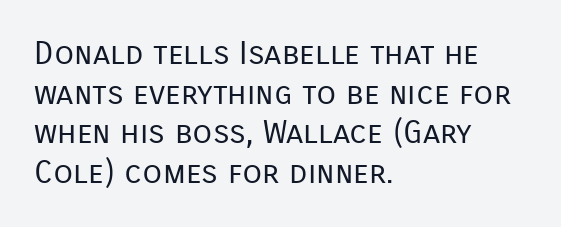
Heft: none added — not bold. A typesetter would mark this as roman, not italic. I'd call this a sans setting — the letters go barefoot. The paragraph has a hard left edge and a soft right edge.
